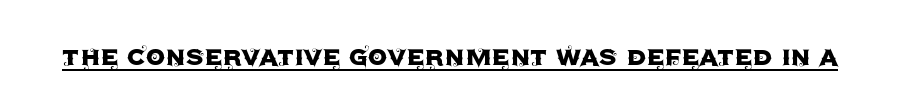
{"serif": "no", "italic": "no", "width": "normal", "x_height": "large", "monospaced": "no", "underline": "yes", "letter_spacing": "normal", "letter_spacing_em": 0.0, "glyph_px": 31}
